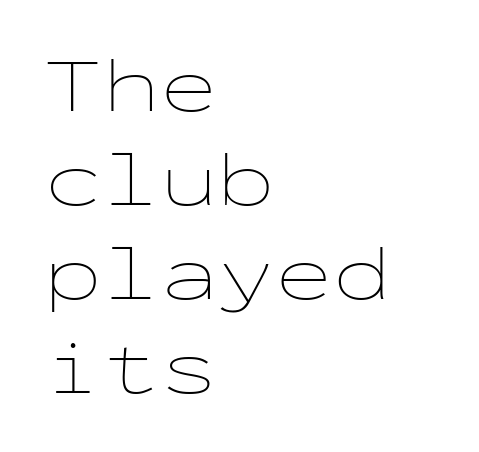
Q: Is the text bold? A: No.
Q: Is the text italic (slanted)? A: No, it is upright.
Q: Is the text underlined? A: No.
Q: How is the paragraph aligned? A: Left-aligned.
Q: Is the spacing between letters normal or unusually wide? A: Normal.
Q: Width (condensed, normal, or wide)? A: Wide.
Q: Stroke contrast? A: Low.
Q: x-height? A: Medium.
Q: Monospaced? A: Yes.
